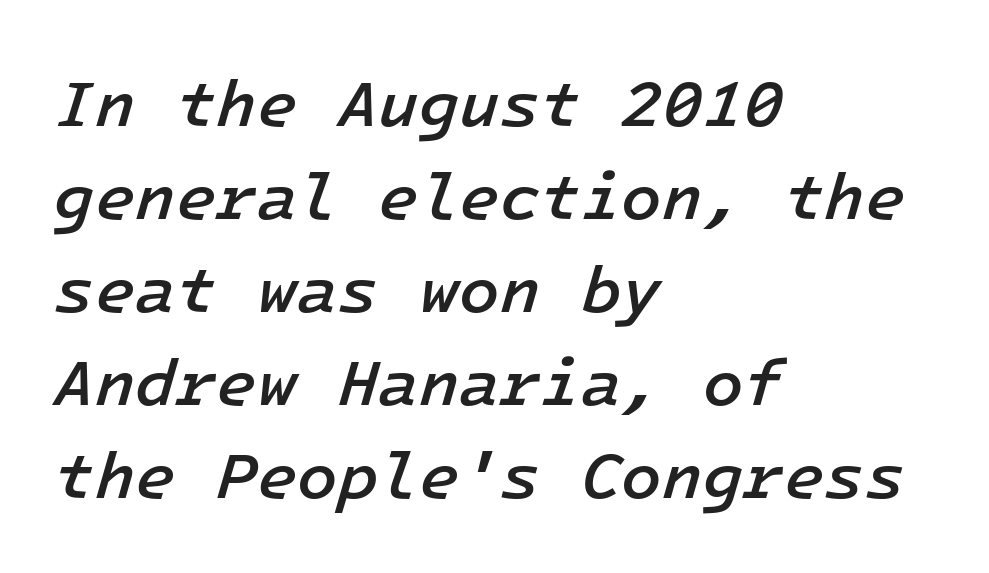
Q: Is the text bold? A: Semi-bold.
Q: Is the text italic (slanted)? A: Yes, it leans right by about 16 degrees.
Q: Is the text underlined? A: No.
Q: How is the paragraph aligned? A: Left-aligned.
Q: Is the spacing between letters normal or unusually wide? A: Normal.
Q: Is the spacing between lines tight, normal or loose? A: Normal.
Q: Width (condensed, normal, or wide)? A: Normal.
Q: Stroke contrast? A: Low.
Q: x-height? A: Medium.
Q: Monospaced? A: Yes.
